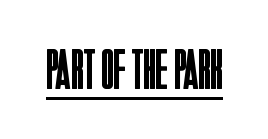
{"serif": "no", "italic": "no", "bold": "no", "weight": "regular", "width": "condensed", "stroke_contrast": "low", "x_height": "large", "monospaced": "no", "underline": "yes", "letter_spacing": "normal", "letter_spacing_em": 0.0, "glyph_px": 57}
